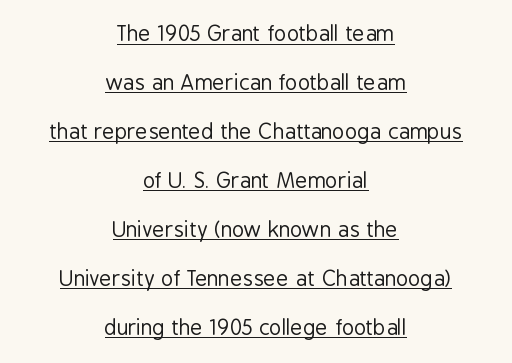
The image shows 21 px text type, upright; set centered, loose line spacing (2.33x), normal letter spacing, underlined.
